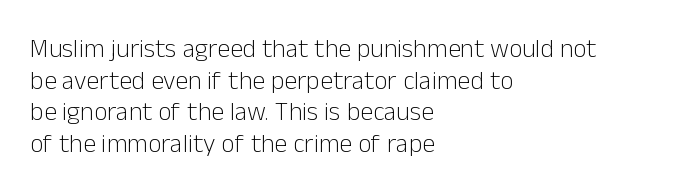
Nope, not italic — everything's standing straight. The font is comparable to plain body text, perhaps lighter. Inter-character spacing is left at the font's built-in metrics. The zone under the glyphs is completely vacant. These lines are set flush left with a ragged right edge.
